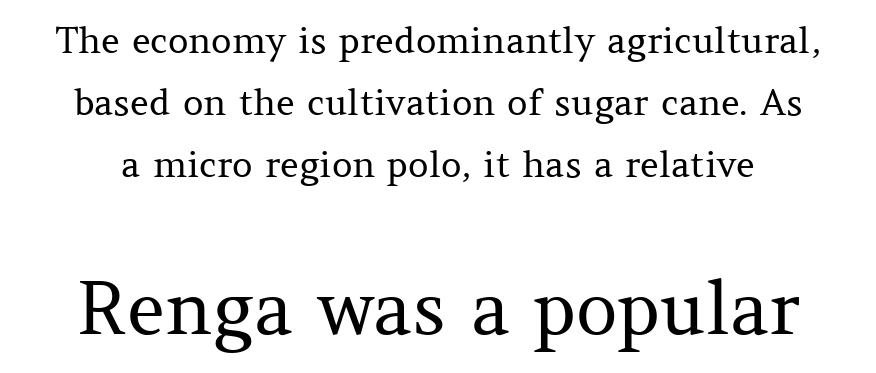
The image shows 73 px regular-weight serif type, upright; set line spacing 1.72x, normal letter spacing, not underlined; the second (bottom) block is 2.03x larger; medium stroke contrast and a medium x-height.
